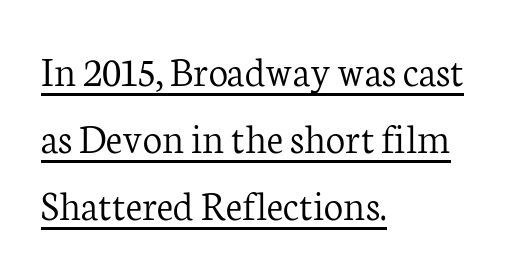
The font is comparable to plain body text, perhaps lighter. The lettering is marked with a stroke running underneath it. Each new line begins a customary step beneath the previous one. Line beginnings align vertically; line endings do not. This is roman type, the default non-slanted kind. Typographically, this falls in the serif category.
